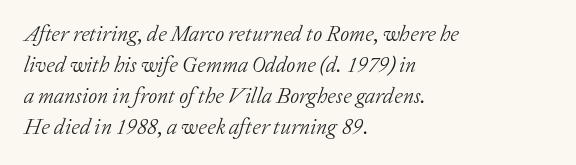
{"italic": "yes", "lean": "right", "slant_degrees": 20, "bold": "no", "underline": "no", "align": "left", "line_spacing": "normal", "line_spacing_ratio": 1.41, "letter_spacing": "normal", "letter_spacing_em": 0.0, "glyph_px": 22}
